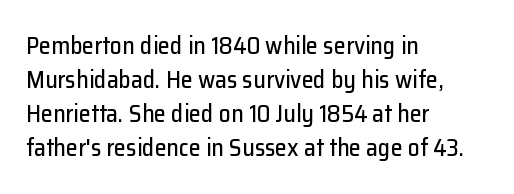
Q: Is the text italic (slanted)? A: No, it is upright.
Q: Is the text underlined? A: No.
Q: How is the paragraph aligned? A: Left-aligned.
Q: Is the spacing between letters normal or unusually wide? A: Normal.
Q: Is the spacing between lines tight, normal or loose? A: Normal.
